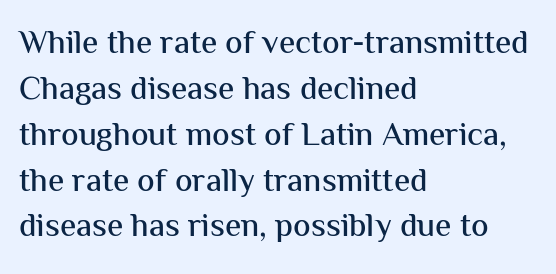
Vertical spacing — default. The setting favours the left margin, as ordinary paragraphs usually do. Posture: straight, roman, zero tilt. Type style note: lacks serifs. The passage shown is not underscored anywhere. Here the designer chose a conventional face with non-uniform glyph widths.
